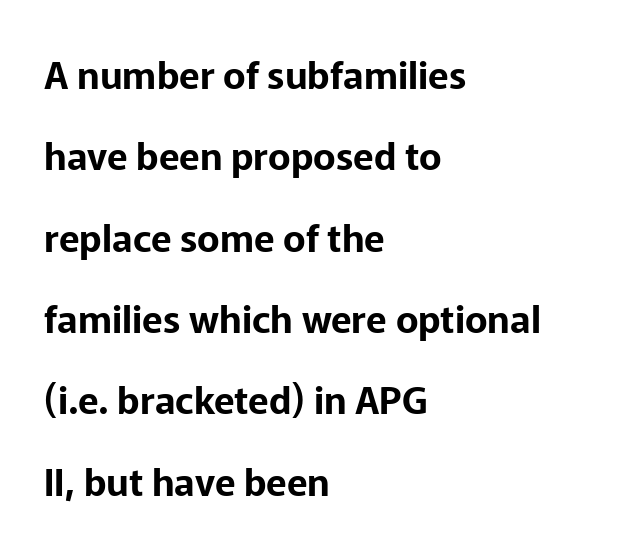
Q: Is the text italic (slanted)? A: No, it is upright.
Q: Is the typeface a serif or a sans-serif typeface? A: Sans-serif.
Q: Is the text underlined? A: No.
Q: How is the paragraph aligned? A: Left-aligned.
Q: Is the spacing between letters normal or unusually wide? A: Normal.
Q: Is the spacing between lines tight, normal or loose? A: Loose.
Q: Width (condensed, normal, or wide)? A: Normal.
Q: Stroke contrast? A: Low.
Q: x-height? A: Medium.
Q: Monospaced? A: No.
